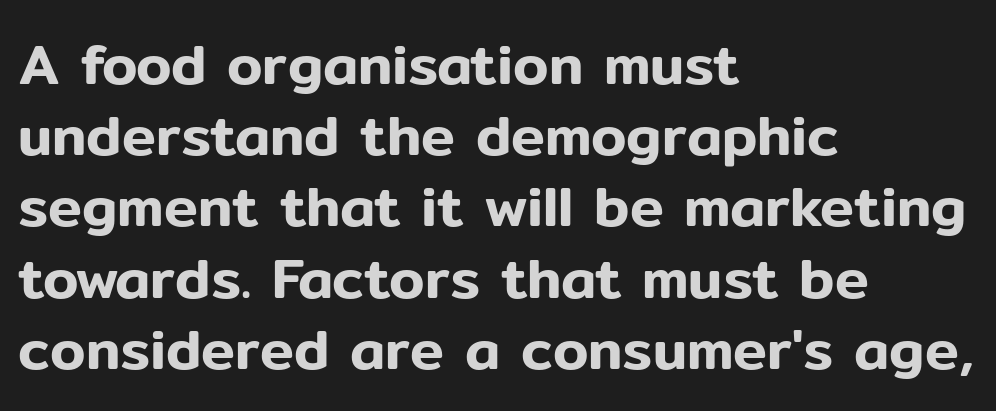
The image shows 57 px sans-serif type, upright; set left-aligned, normal line spacing (1.25x), normal letter spacing, not underlined; low stroke contrast and a medium x-height.
